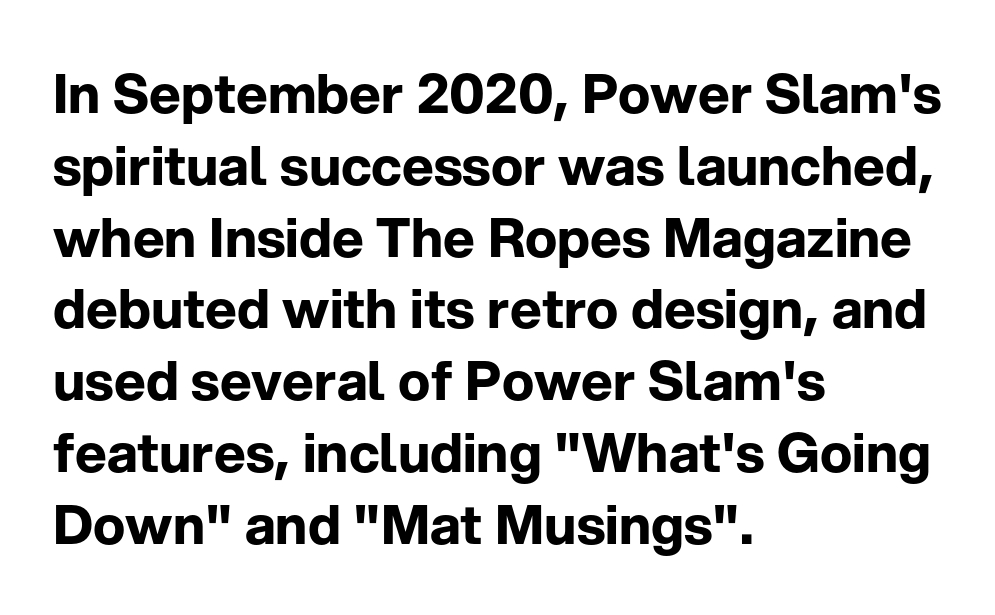
{"serif": "no", "italic": "no", "bold": "yes", "weight": "bold", "width": "normal", "stroke_contrast": "low", "x_height": "medium", "monospaced": "no", "underline": "no", "align": "left", "line_spacing": "normal", "line_spacing_ratio": 1.33, "letter_spacing": "normal", "letter_spacing_em": 0.0, "glyph_px": 54}
